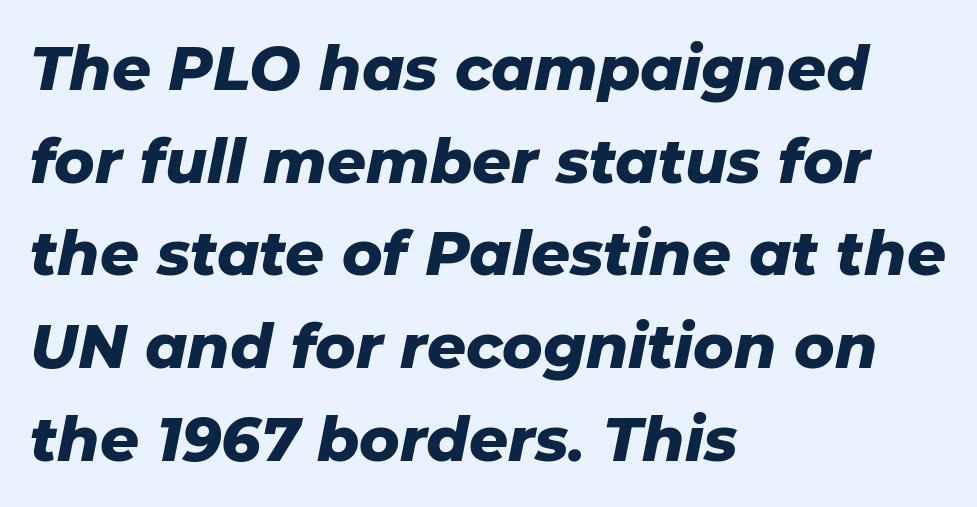
I'd describe the lettering as bold — thick and assertive. Layout note: lines flush left. Is this a fixed-width face? No — the glyphs have proportional, varying widths. Only glyphs here, with clear space below each row.
